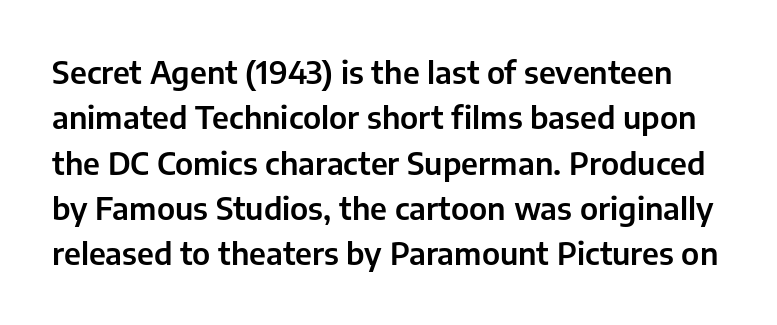
{"serif": "no", "italic": "no", "width": "normal", "stroke_contrast": "low", "x_height": "medium", "monospaced": "no", "underline": "no", "line_spacing": "normal", "line_spacing_ratio": 1.46, "letter_spacing": "normal", "letter_spacing_em": 0.0, "glyph_px": 31}
